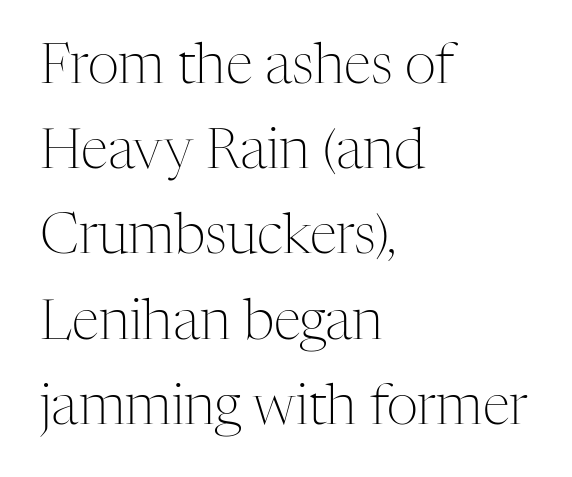
The image shows 55 px light serif type, upright; set left-aligned, normal line spacing (1.55x), normal letter spacing, not underlined; medium stroke contrast and a medium x-height.
